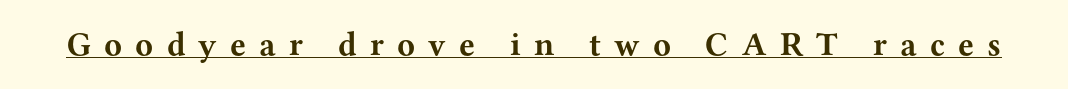
{"serif": "yes", "italic": "no", "bold": "yes", "weight": "bold", "width": "wide", "stroke_contrast": "medium", "x_height": "medium", "monospaced": "no", "underline": "yes", "letter_spacing": "wide", "letter_spacing_em": 0.4, "glyph_px": 33}
